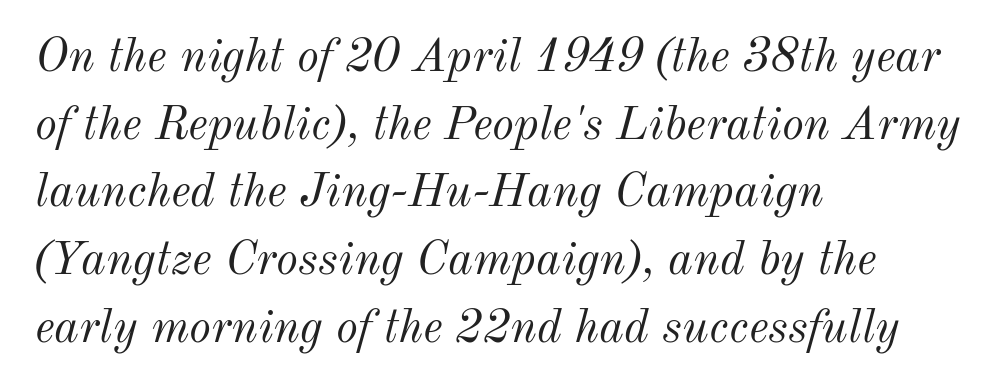
The gaps between neighbouring characters are ordinary and unremarkable. The leading is moderate, giving the passage an even texture. The weight would be labelled regular, book, light, or lighter still. Check the space under the baseline: it is left empty. Emphasis-style slanted type is in use. The rag falls on the right side of this text block.
